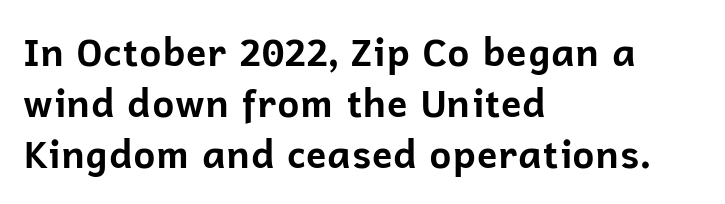
The image shows 38 px bold sans-serif type, upright; set left-aligned, normal line spacing (1.34x), normal letter spacing, not underlined; low stroke contrast and a medium x-height.
